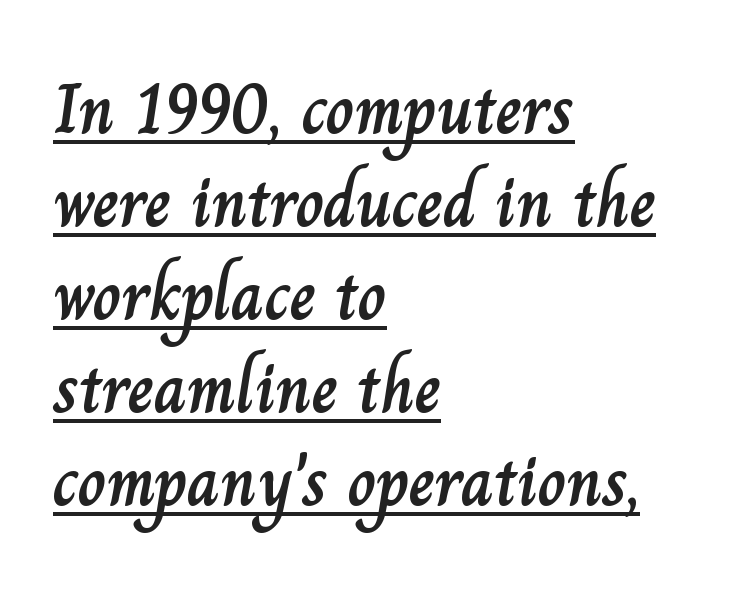
The image shows 71 px text type; set left-aligned, normal line spacing (1.31x), normal letter spacing, underlined; low stroke contrast and a small x-height.
